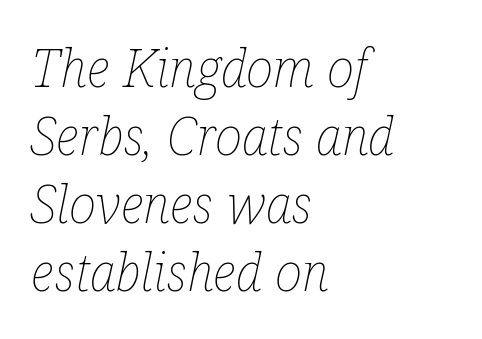
The image shows 52 px thin, condensed type, italic (leaning right); set left-aligned, normal line spacing (1.31x), normal letter spacing, not underlined; low stroke contrast and a medium x-height.
